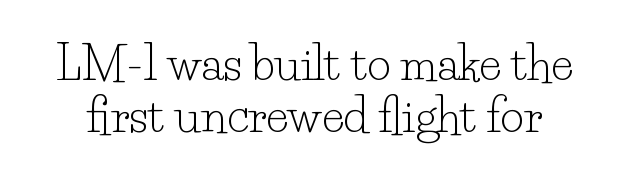
Q: Is the text bold? A: No.
Q: Is the text italic (slanted)? A: No, it is upright.
Q: Is the typeface a serif or a sans-serif typeface? A: Serif.
Q: Is the text underlined? A: No.
Q: Is the spacing between letters normal or unusually wide? A: Normal.
Q: Is the spacing between lines tight, normal or loose? A: Tight.
Q: Width (condensed, normal, or wide)? A: Normal.
Q: Stroke contrast? A: Low.
Q: x-height? A: Small.
Q: Monospaced? A: No.
